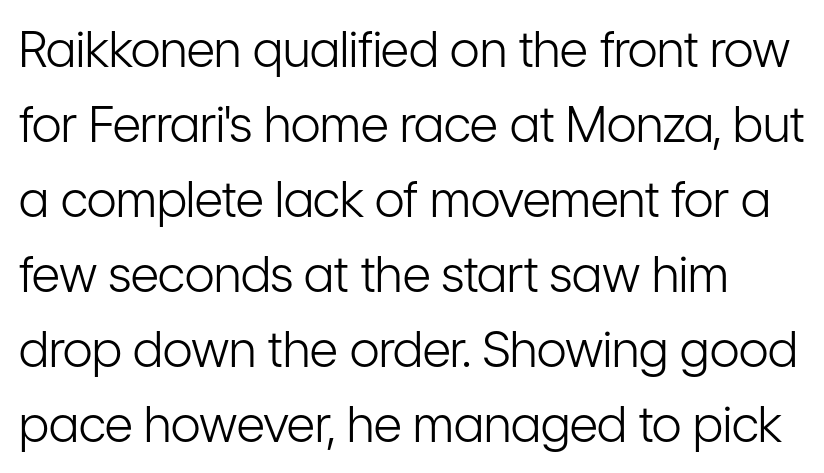
Underlining? Definitely not there. Spacing between characters is what you'd get straight out of the box. In terms of letterform style, serifs are entirely absent. In terms of leading, this rendering sits right in the middle.
